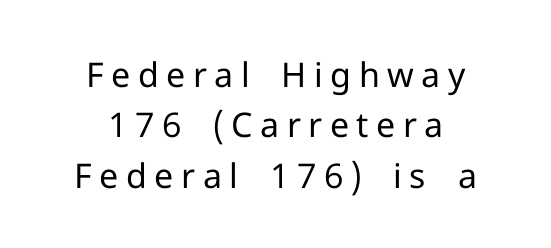
{"serif": "no", "italic": "no", "bold": "no", "weight": "regular", "width": "normal", "stroke_contrast": "low", "x_height": "medium", "monospaced": "no", "underline": "no", "align": "center", "line_spacing": "normal", "line_spacing_ratio": 1.48, "letter_spacing": "wide", "letter_spacing_em": 0.22, "glyph_px": 34}
